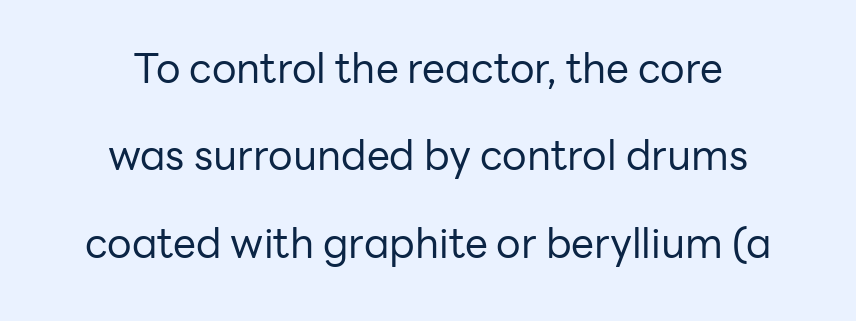
Q: Is the text bold? A: No.
Q: Is the text italic (slanted)? A: No, it is upright.
Q: Is the typeface a serif or a sans-serif typeface? A: Sans-serif.
Q: Is the text underlined? A: No.
Q: Is the spacing between letters normal or unusually wide? A: Normal.
Q: Is the spacing between lines tight, normal or loose? A: Loose.
Q: Width (condensed, normal, or wide)? A: Normal.
Q: Stroke contrast? A: Low.
Q: x-height? A: Medium.
Q: Monospaced? A: No.
